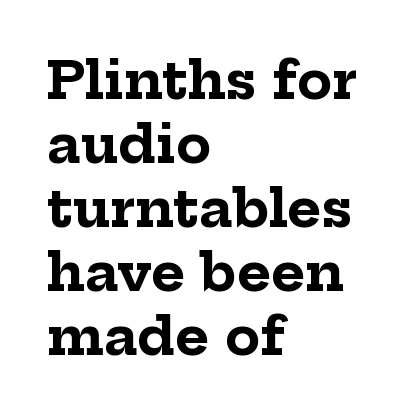
{"serif": "yes", "italic": "no", "bold": "yes", "weight": "bold", "width": "normal", "stroke_contrast": "low", "x_height": "medium", "monospaced": "no", "underline": "no", "align": "left", "line_spacing_ratio": 1.23, "letter_spacing": "normal", "letter_spacing_em": 0.0, "glyph_px": 52}
